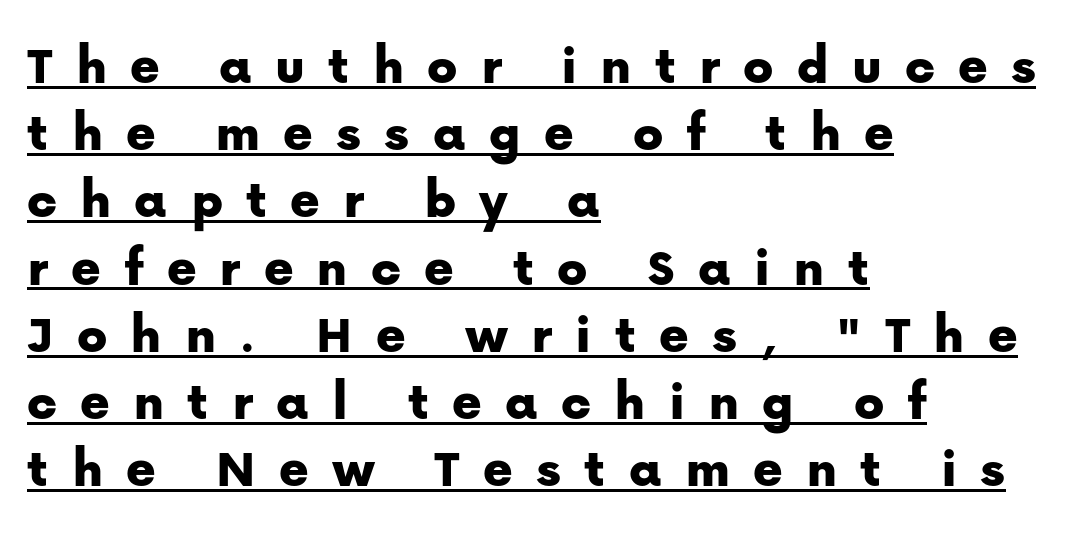
{"serif": "no", "italic": "no", "width": "normal", "stroke_contrast": "low", "x_height": "medium", "monospaced": "no", "underline": "yes", "align": "left", "line_spacing_ratio": 1.2, "letter_spacing": "wide", "letter_spacing_em": 0.41, "glyph_px": 56}
